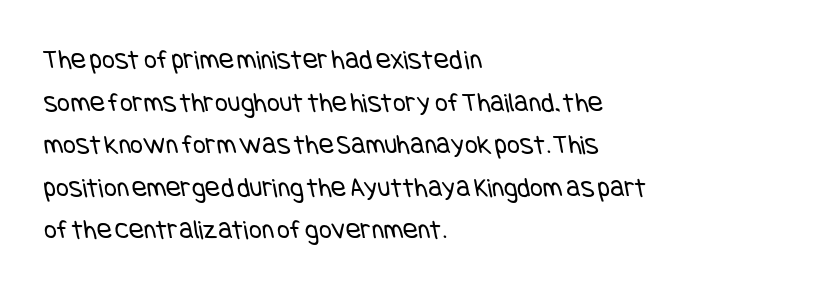
Short and long lines alike share a common starting point at left. The rendering shows plain stroke endings on the letterforms — a sans-serif design. Each new line begins a customary step beneath the previous one. What stands out about the letter spacing? Nothing — it is the standard amount. The passage shown is not underscored anywhere. Stroke mass is kept to a normal reading level or below.
